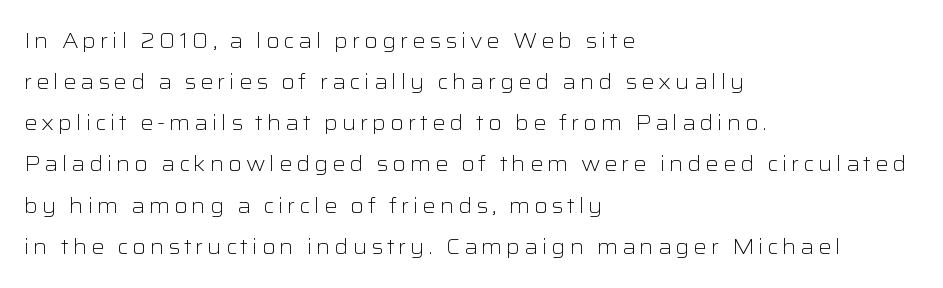
The image shows 21 px text type, upright; set left-aligned, loose line spacing (1.96x), not underlined.
